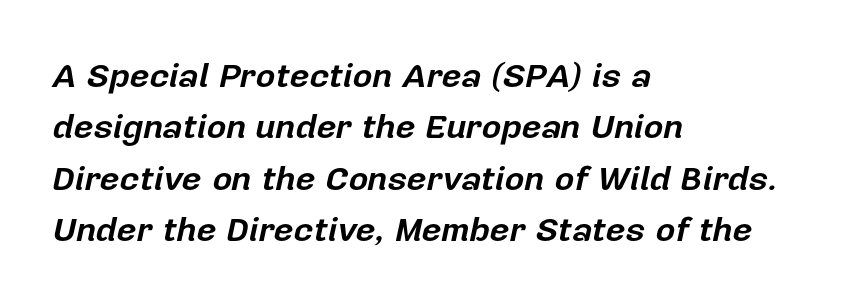
Horizontally, the lines are justified to the leading edge only. This is oblique type, the kind used for emphasis or titles. Note the varied advance widths — an 'i' is clearly narrower than an 'm'. Compared with typical body copy, the letter spacing here is the same. Decoration check: the copy has no underline.
